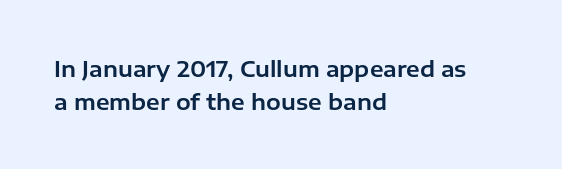
{"italic": "no", "underline": "no", "align": "left", "line_spacing": "normal", "line_spacing_ratio": 1.5, "letter_spacing": "normal", "letter_spacing_em": 0.0, "glyph_px": 22}
